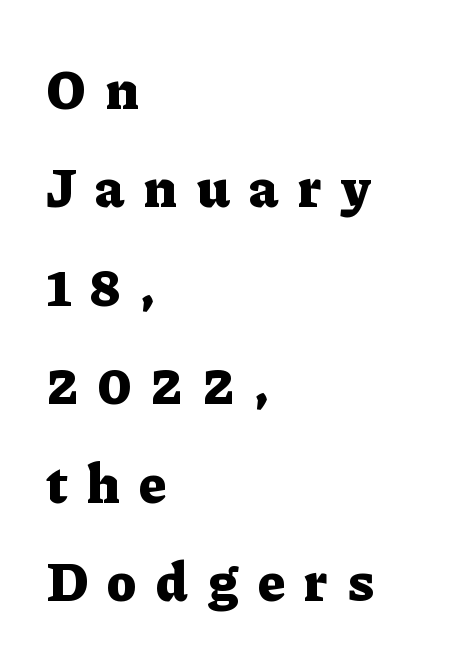
The image shows 55 px heavy serif type, upright; set left-aligned, line spacing 1.79x, unusually wide letter spacing (+0.36 em), not underlined; low stroke contrast and a medium x-height.
